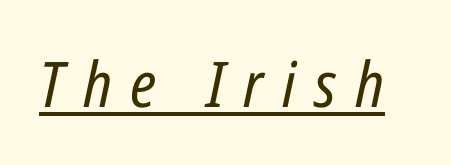
Q: Is the text bold? A: No.
Q: Is the text italic (slanted)? A: Yes, it leans right by about 12 degrees.
Q: Is the text underlined? A: Yes.
Q: Is the spacing between letters normal or unusually wide? A: Unusually wide.
Q: Width (condensed, normal, or wide)? A: Condensed.
Q: Stroke contrast? A: Low.
Q: x-height? A: Medium.
Q: Monospaced? A: No.
